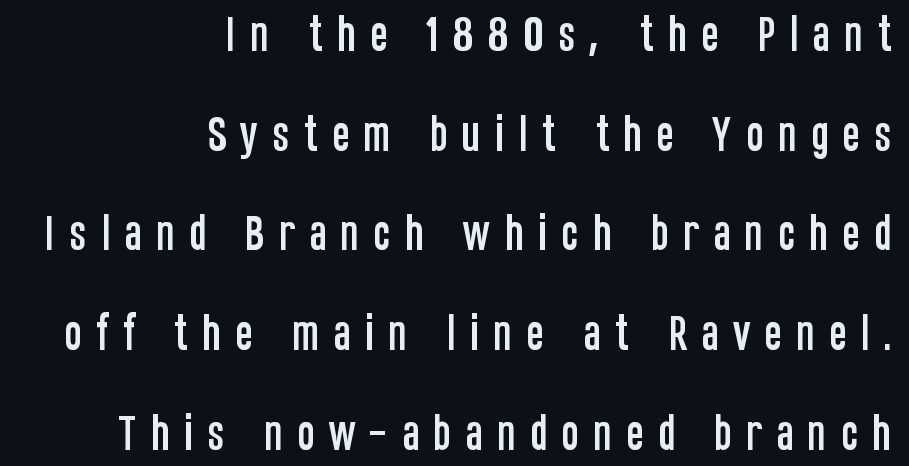
Q: Is the text italic (slanted)? A: No, it is upright.
Q: Is the typeface a serif or a sans-serif typeface? A: Sans-serif.
Q: Is the text underlined? A: No.
Q: How is the paragraph aligned? A: Right-aligned.
Q: Is the spacing between letters normal or unusually wide? A: Unusually wide.
Q: Is the spacing between lines tight, normal or loose? A: Loose.
Q: Width (condensed, normal, or wide)? A: Condensed.
Q: Stroke contrast? A: Low.
Q: x-height? A: Large.
Q: Monospaced? A: No.
